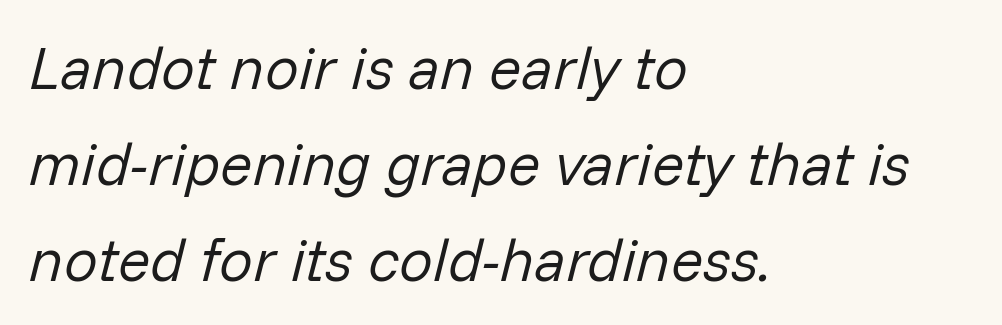
Q: Is the text bold? A: No.
Q: Is the text italic (slanted)? A: Yes, it leans right by about 14 degrees.
Q: Is the text underlined? A: No.
Q: How is the paragraph aligned? A: Left-aligned.
Q: Is the spacing between letters normal or unusually wide? A: Normal.
Q: Is the spacing between lines tight, normal or loose? A: Normal.
Q: Width (condensed, normal, or wide)? A: Normal.
Q: Stroke contrast? A: Low.
Q: x-height? A: Medium.
Q: Monospaced? A: No.
